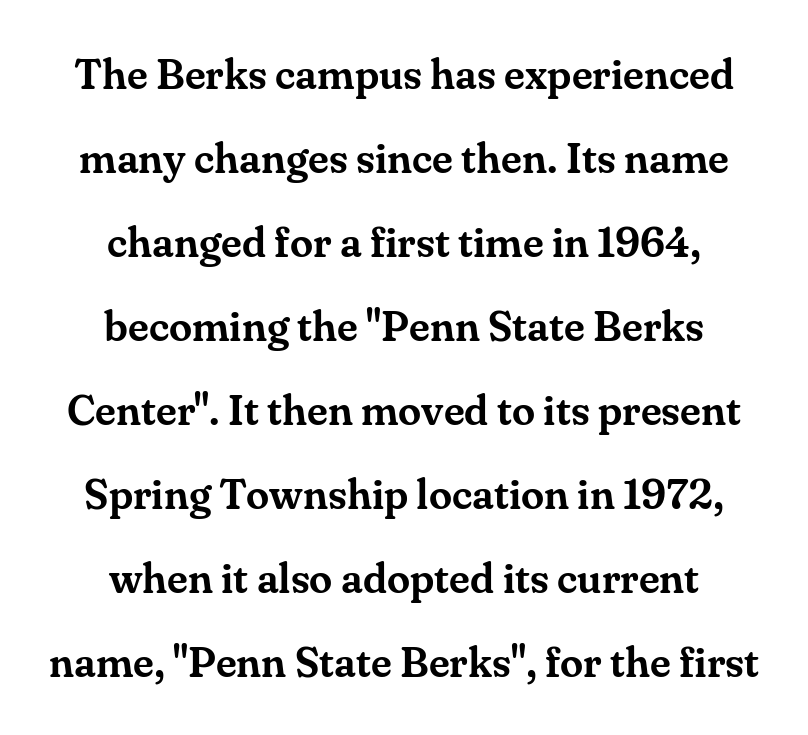
The image shows 42 px serif type, upright; set centered, loose line spacing (2.0x), normal letter spacing, not underlined; medium stroke contrast and a small x-height.
